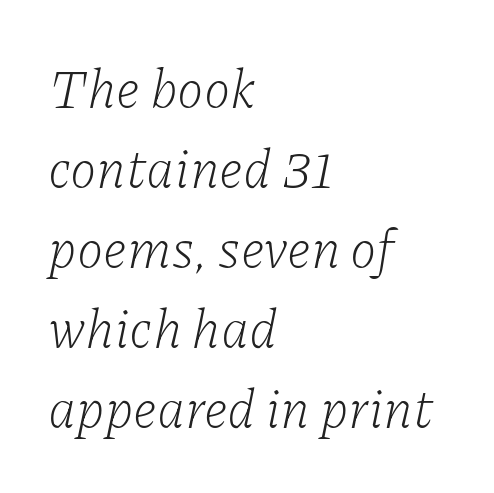
How would I describe the line gaps? Plain and ordinary. This rendering features lettering with no underline. Notice how the passage keeps a crisp vertical edge on the left only. Proportional: the letters do not fall into vertical columns. Does extra space separate the letters? No, they use regular spacing. The typeface has the unassuming heft of standard copy or less.
